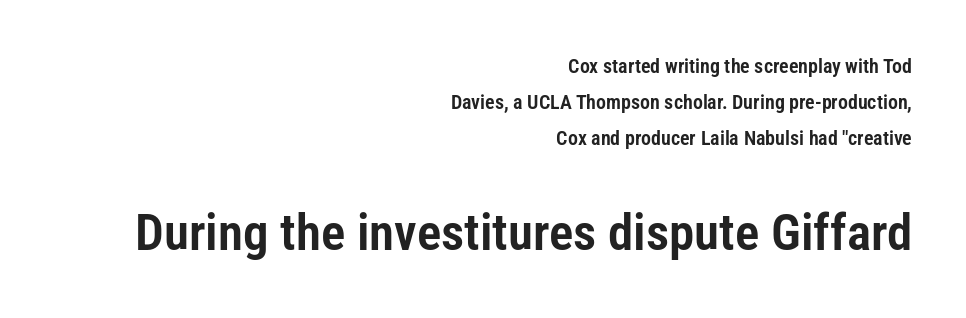
Q: Is the text italic (slanted)? A: No, it is upright.
Q: Is the typeface a serif or a sans-serif typeface? A: Sans-serif.
Q: Is the text underlined? A: No.
Q: How is the paragraph aligned? A: Right-aligned.
Q: Is the spacing between letters normal or unusually wide? A: Normal.
Q: Which block of text is set in a larger size, the first (top) or the second (bottom)? A: The second (bottom) one.
Q: Width (condensed, normal, or wide)? A: Condensed.
Q: Stroke contrast? A: Low.
Q: x-height? A: Medium.
Q: Monospaced? A: No.
